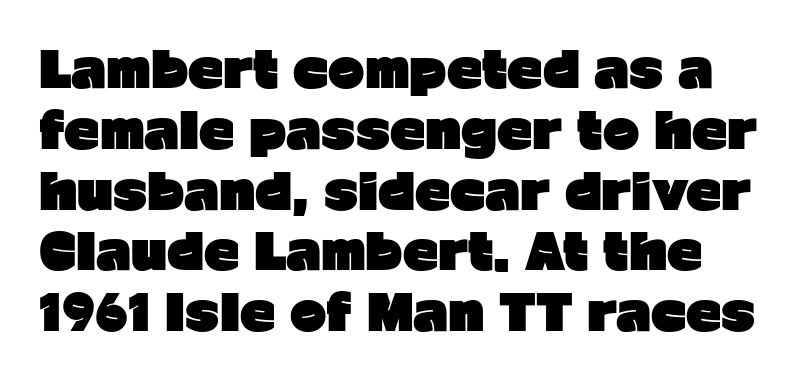
{"serif": "no", "italic": "no", "bold": "yes", "weight": "heavy", "width": "normal", "stroke_contrast": "low", "x_height": "medium", "monospaced": "no", "underline": "no", "line_spacing_ratio": 1.24, "letter_spacing": "normal", "letter_spacing_em": 0.0, "glyph_px": 49}
